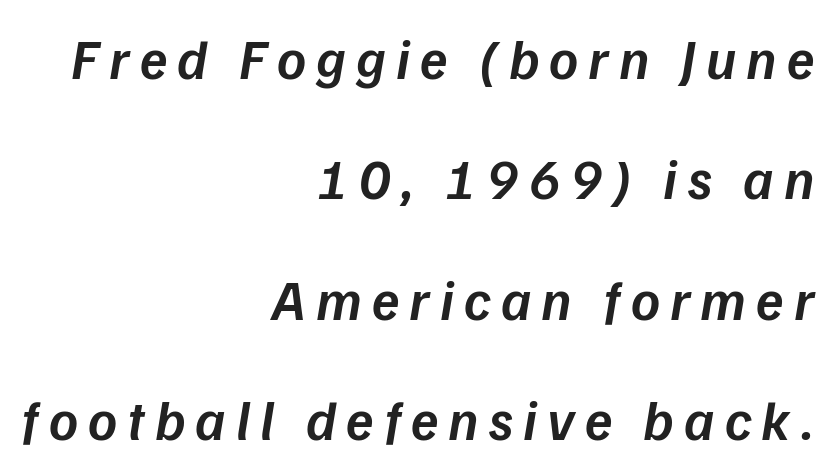
Q: Is the text bold? A: Semi-bold.
Q: Is the text italic (slanted)? A: Yes, it leans right by about 9 degrees.
Q: Is the text underlined? A: No.
Q: How is the paragraph aligned? A: Right-aligned.
Q: Is the spacing between lines tight, normal or loose? A: Loose.
Q: Width (condensed, normal, or wide)? A: Normal.
Q: Stroke contrast? A: Low.
Q: x-height? A: Medium.
Q: Monospaced? A: No.
